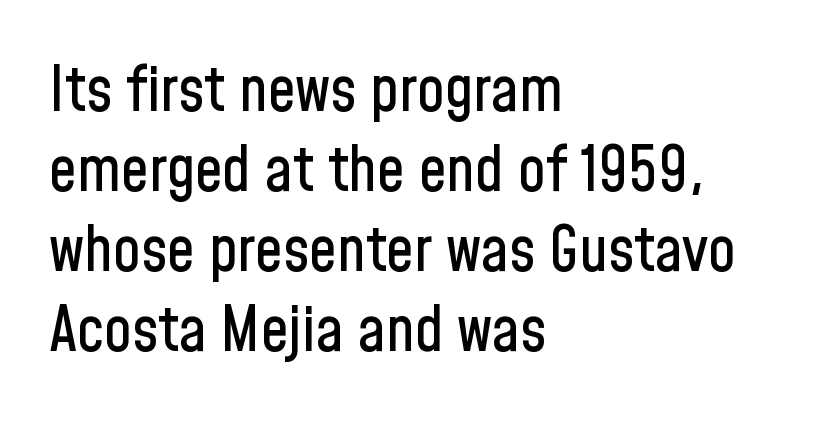
Q: Is the text italic (slanted)? A: No, it is upright.
Q: Is the typeface a serif or a sans-serif typeface? A: Sans-serif.
Q: Is the text underlined? A: No.
Q: How is the paragraph aligned? A: Left-aligned.
Q: Is the spacing between letters normal or unusually wide? A: Normal.
Q: Is the spacing between lines tight, normal or loose? A: Normal.
Q: Width (condensed, normal, or wide)? A: Condensed.
Q: Stroke contrast? A: Low.
Q: x-height? A: Medium.
Q: Monospaced? A: No.
